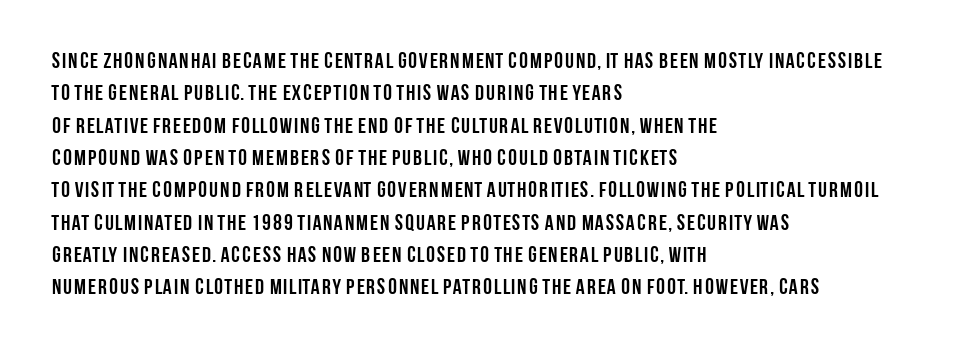
The image shows 22 px bold type, upright; set left-aligned, normal line spacing (1.47x), normal letter spacing, not underlined.
